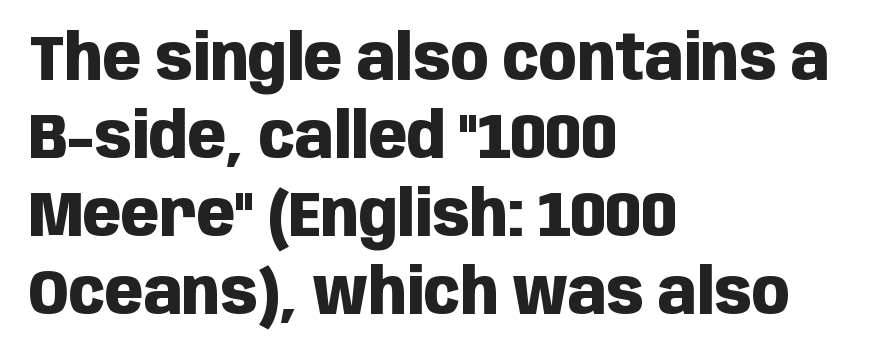
{"serif": "no", "italic": "no", "bold": "yes", "weight": "heavy", "width": "condensed", "stroke_contrast": "low", "x_height": "large", "monospaced": "no", "underline": "no", "align": "left", "line_spacing_ratio": 1.24, "letter_spacing": "normal", "letter_spacing_em": 0.0, "glyph_px": 63}
